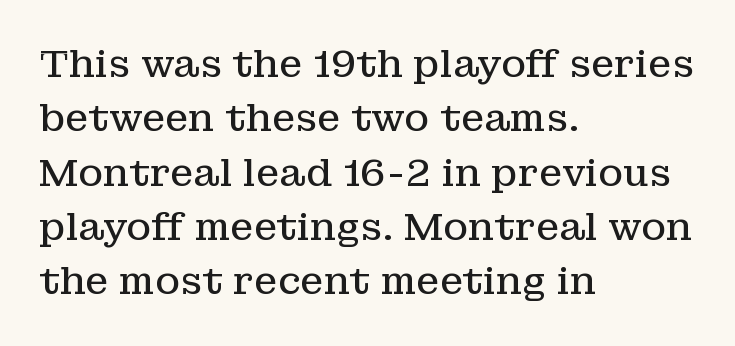
The image shows 38 px regular-weight serif type, upright; set left-aligned, normal line spacing (1.43x), normal letter spacing, not underlined; low stroke contrast and a medium x-height.
